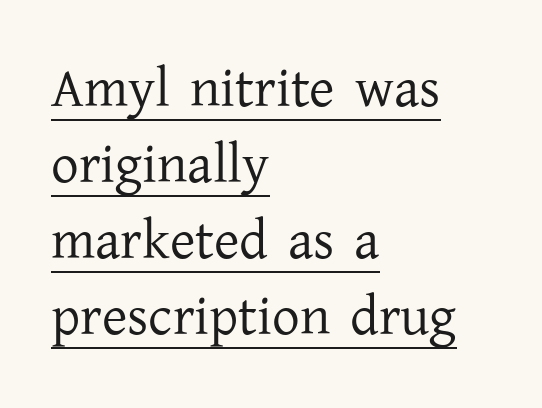
This rendering leaves character spacing at its baseline value. In terms of letterform style, serifs are clearly present. The sample's only ornament is a line tracing under the words. This sample has the flowing, uneven cadence of proportional lettering.
